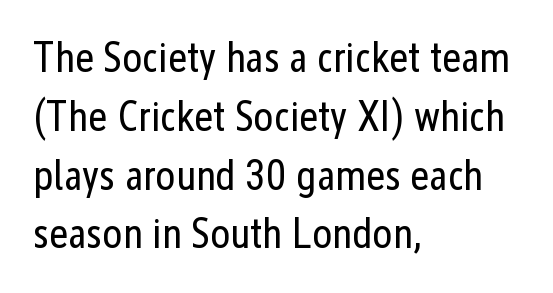
The image shows 42 px regular-weight, condensed sans-serif type, upright; set left-aligned, normal line spacing (1.4x), normal letter spacing, not underlined; low stroke contrast and a medium x-height.
